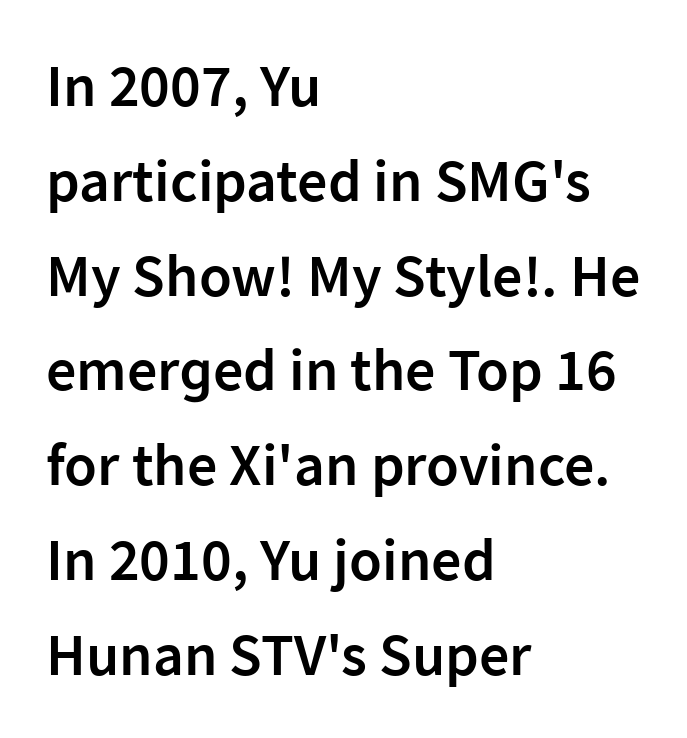
{"serif": "no", "italic": "no", "bold": "semi", "weight": "semibold", "width": "normal", "stroke_contrast": "low", "x_height": "medium", "monospaced": "no", "underline": "no", "align": "left", "line_spacing": "normal", "line_spacing_ratio": 1.58, "letter_spacing": "normal", "letter_spacing_em": 0.0, "glyph_px": 60}
